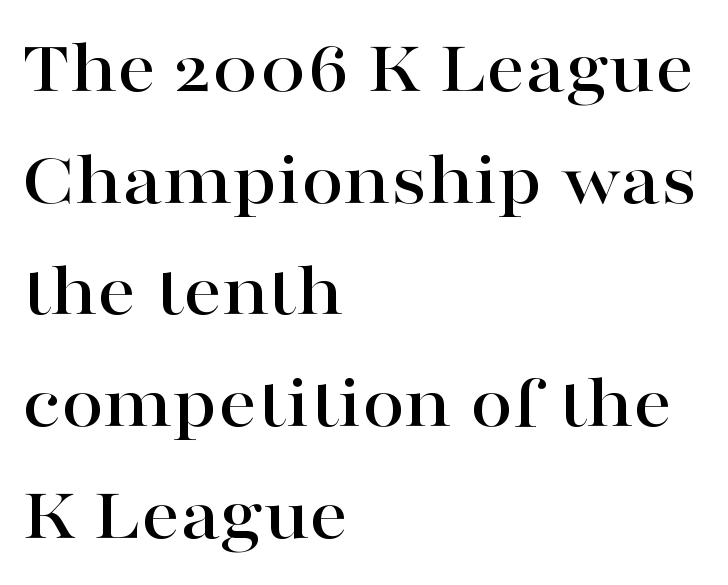
The image shows 77 px wide serif type, upright; set left-aligned, normal line spacing (1.45x), normal letter spacing, not underlined; high stroke contrast and a medium x-height.
